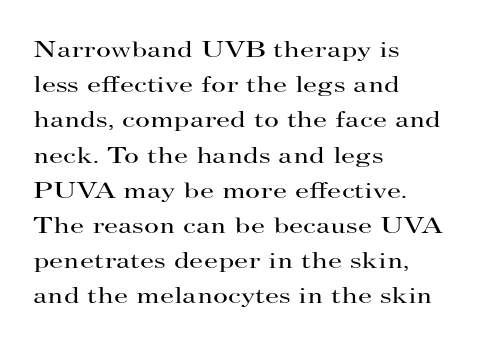
A typesetter would call this leading conventional body-copy spacing. Casual observation: everything's shoved over to the left. Counters stay open thanks to moderate or lighter strokes. The lettering stays uniformly vertical, giving the passage a roman look. No extra tracking has been applied to these lines. The gap between lines stays unmarked.
